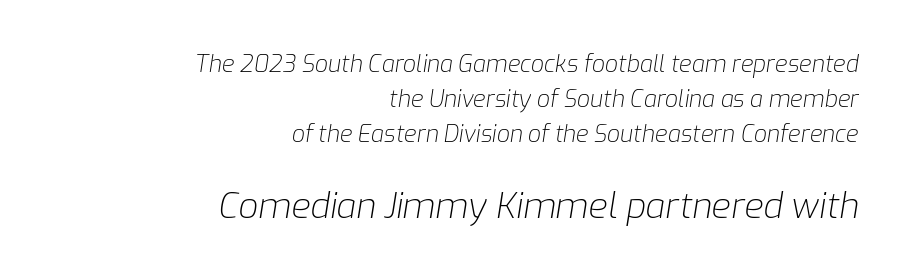
Q: Is the text bold? A: No.
Q: Is the text italic (slanted)? A: Yes, it leans right by about 9 degrees.
Q: Is the text underlined? A: No.
Q: How is the paragraph aligned? A: Right-aligned.
Q: Is the spacing between letters normal or unusually wide? A: Normal.
Q: Is the spacing between lines tight, normal or loose? A: Normal.
Q: Which block of text is set in a larger size, the first (top) or the second (bottom)? A: The second (bottom) one.
Q: Width (condensed, normal, or wide)? A: Normal.
Q: Stroke contrast? A: Low.
Q: x-height? A: Medium.
Q: Monospaced? A: No.
